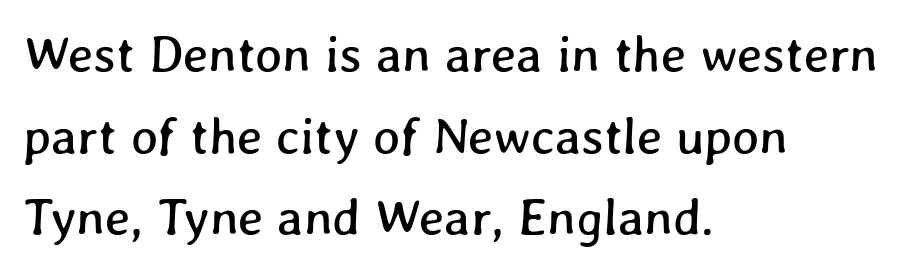
{"width": "normal", "stroke_contrast": "low", "x_height": "medium", "monospaced": "no", "underline": "no", "align": "left", "line_spacing": "normal", "line_spacing_ratio": 1.6, "letter_spacing": "normal", "letter_spacing_em": 0.0, "glyph_px": 51}
